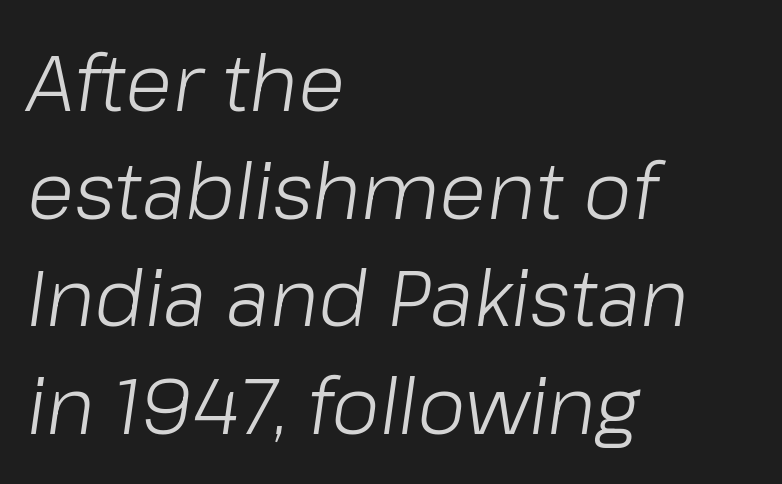
Rendered with sloped, italic letterforms. Only glyphs here, with clear space below each row. Is this a fixed-width face? No — the glyphs have proportional, varying widths. Evenly set lines give the paragraph a standard silhouette.
